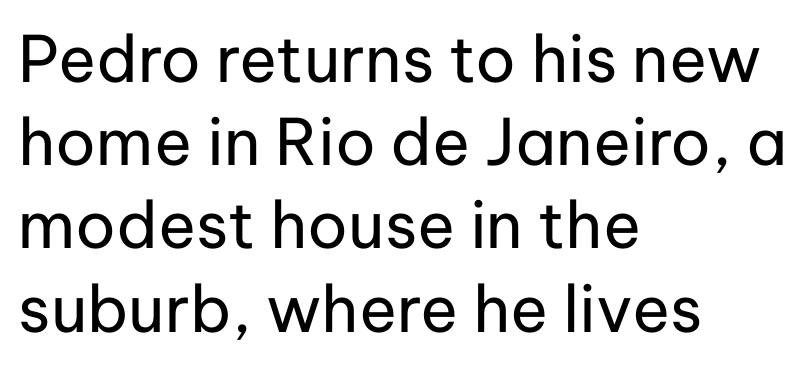
{"serif": "no", "italic": "no", "bold": "no", "weight": "regular", "width": "normal", "stroke_contrast": "low", "x_height": "medium", "monospaced": "no", "underline": "no", "align": "left", "line_spacing": "normal", "line_spacing_ratio": 1.3, "letter_spacing": "normal", "letter_spacing_em": 0.0, "glyph_px": 64}
